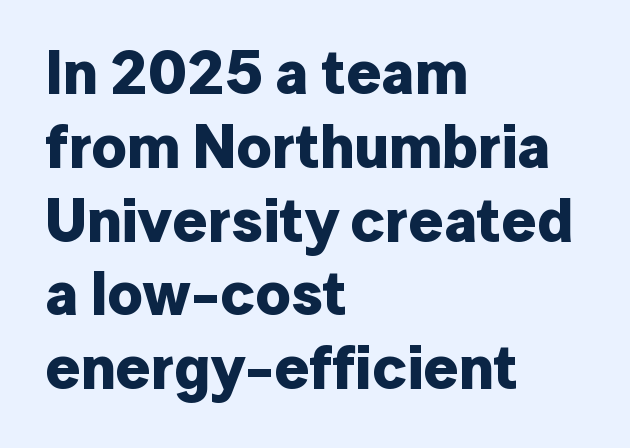
{"serif": "no", "italic": "no", "bold": "yes", "weight": "bold", "width": "normal", "stroke_contrast": "low", "x_height": "medium", "monospaced": "no", "underline": "no", "align": "left", "line_spacing_ratio": 1.21, "letter_spacing": "normal", "letter_spacing_em": 0.0, "glyph_px": 61}
